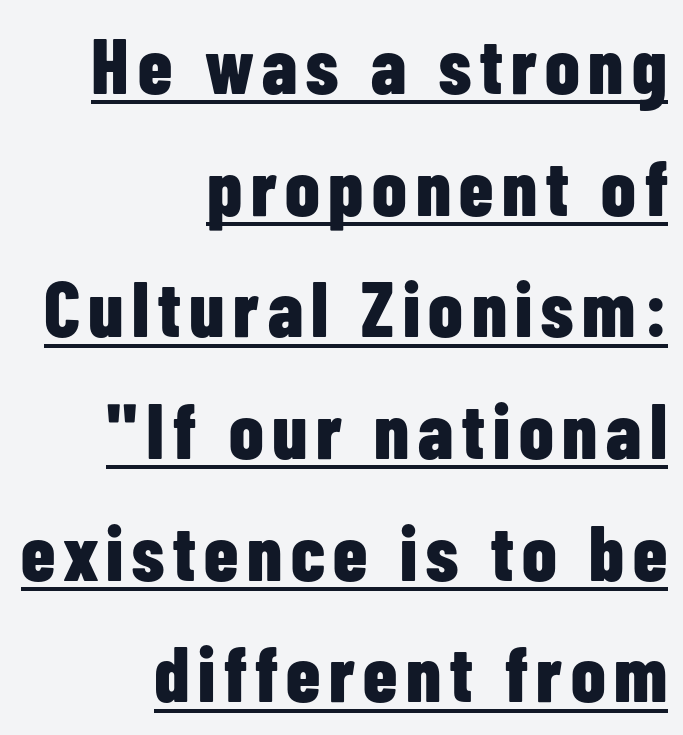
The image shows 78 px bold, condensed sans-serif type, upright; set right-aligned, normal line spacing (1.56x), underlined; low stroke contrast and a medium x-height.
